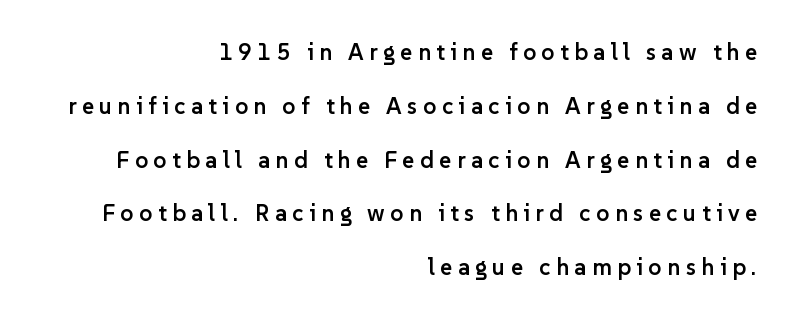
When letters stand straight like this, we call the style roman or upright. Summary of vertical rhythm: relaxed, with wide interline spacing. The zone under the glyphs is completely vacant. Students, this is semibold: more ink than regular, less than bold. Every row of glyphs terminates at an identical x-position on the right. How are the letters spaced? Widely, with obvious added tracking.
